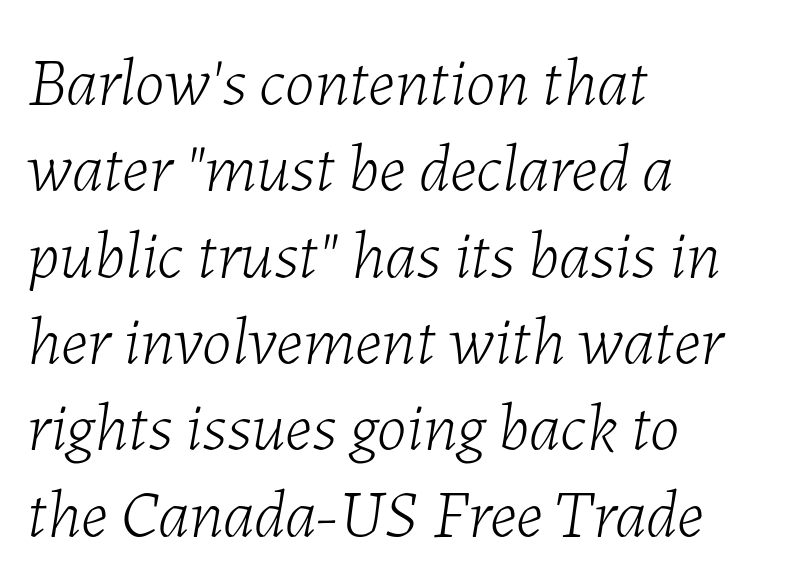
{"italic": "yes", "lean": "right", "slant_degrees": 7, "bold": "no", "weight": "light", "width": "normal", "stroke_contrast": "low", "x_height": "medium", "monospaced": "no", "underline": "no", "align": "left", "line_spacing": "normal", "line_spacing_ratio": 1.27, "letter_spacing": "normal", "letter_spacing_em": 0.0, "glyph_px": 68}
